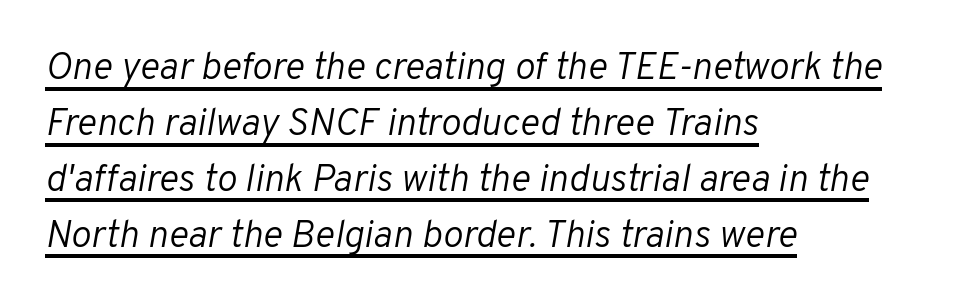
{"italic": "yes", "lean": "right", "slant_degrees": 10, "bold": "no", "weight": "light", "width": "normal", "stroke_contrast": "low", "x_height": "medium", "monospaced": "no", "underline": "yes", "align": "left", "line_spacing": "normal", "line_spacing_ratio": 1.47, "letter_spacing": "normal", "letter_spacing_em": 0.0, "glyph_px": 38}
